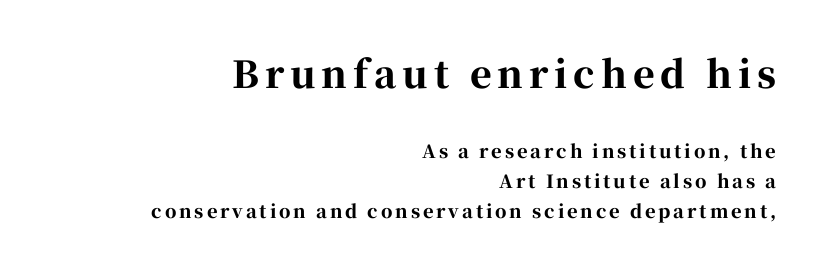
Q: Is the text bold? A: Yes.
Q: Is the text italic (slanted)? A: No, it is upright.
Q: Is the typeface a serif or a sans-serif typeface? A: Serif.
Q: Is the text underlined? A: No.
Q: How is the paragraph aligned? A: Right-aligned.
Q: Is the spacing between lines tight, normal or loose? A: Normal.
Q: Which block of text is set in a larger size, the first (top) or the second (bottom)? A: The first (top) one.
Q: Width (condensed, normal, or wide)? A: Normal.
Q: Stroke contrast? A: High.
Q: x-height? A: Medium.
Q: Monospaced? A: No.
